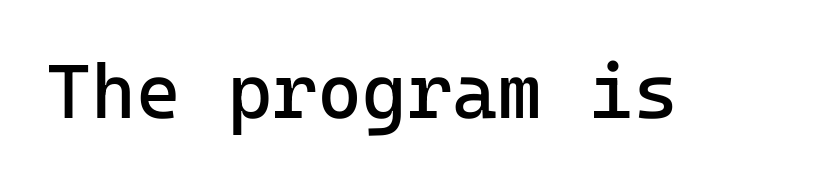
The image shows 77 px regular-weight sans-serif type, upright; set normal letter spacing, not underlined; low stroke contrast and a medium x-height.
